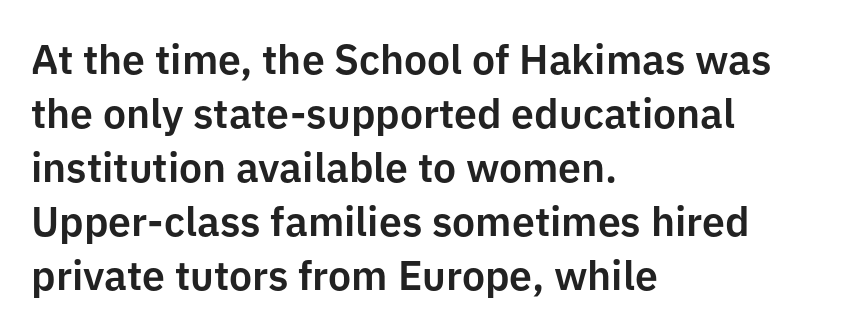
{"serif": "no", "italic": "no", "width": "normal", "stroke_contrast": "low", "x_height": "medium", "monospaced": "no", "underline": "no", "align": "left", "line_spacing": "normal", "line_spacing_ratio": 1.32, "letter_spacing": "normal", "letter_spacing_em": 0.0, "glyph_px": 41}
